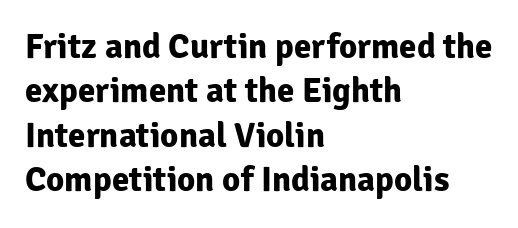
The image shows 35 px bold sans-serif type, upright; set left-aligned, normal line spacing (1.27x), normal letter spacing, not underlined; low stroke contrast and a medium x-height.
